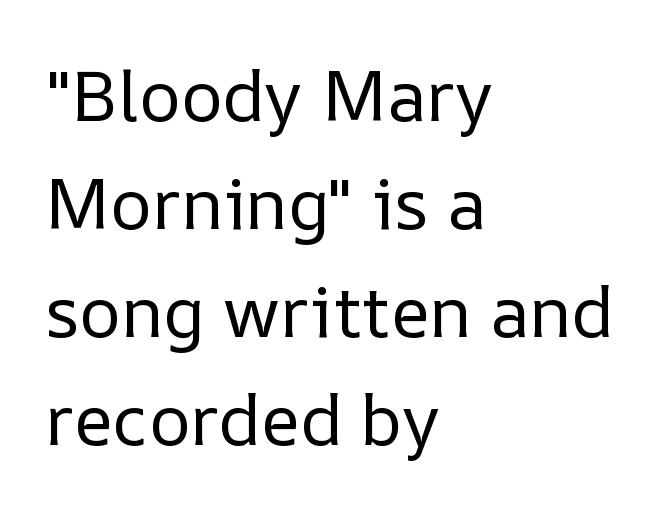
Q: Is the text bold? A: No.
Q: Is the text italic (slanted)? A: No, it is upright.
Q: Is the text underlined? A: No.
Q: How is the paragraph aligned? A: Left-aligned.
Q: Is the spacing between letters normal or unusually wide? A: Normal.
Q: Is the spacing between lines tight, normal or loose? A: Normal.
Q: Width (condensed, normal, or wide)? A: Normal.
Q: Stroke contrast? A: Low.
Q: x-height? A: Medium.
Q: Monospaced? A: No.
